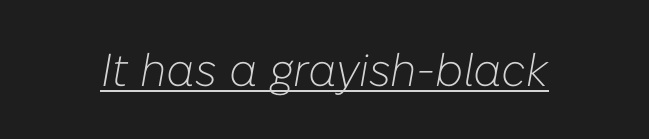
{"italic": "yes", "lean": "right", "slant_degrees": 10, "bold": "no", "weight": "light", "width": "normal", "stroke_contrast": "low", "x_height": "medium", "monospaced": "no", "underline": "yes", "letter_spacing": "normal", "letter_spacing_em": 0.0, "glyph_px": 46}
